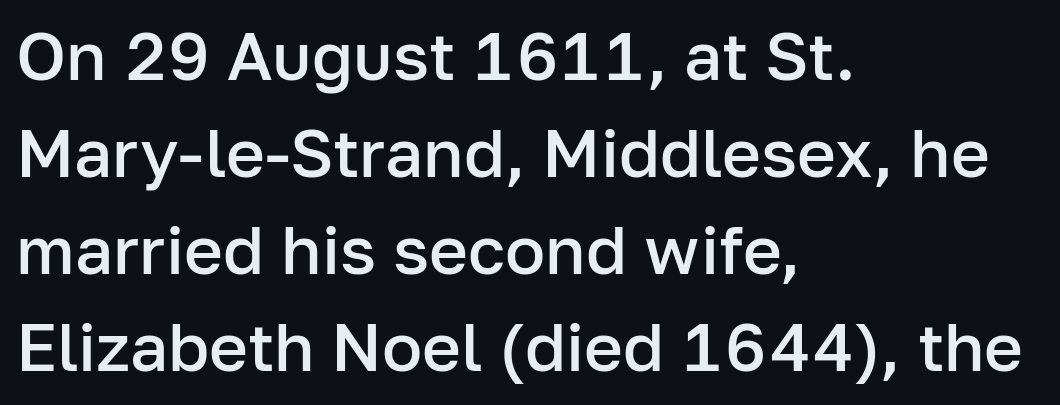
Notice how descenders clear the ascenders below comfortably — that's standard leading. What kind of face is this? One without serifs — a sans. Each word holds together tightly as a unit, with standard inter-letter gaps. The lines are quadded left.
